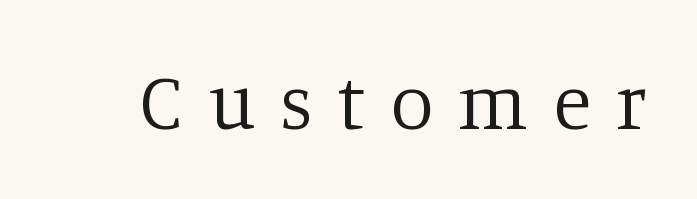
The image shows 79 px regular-weight serif type, upright; set unusually wide letter spacing (+0.31 em), not underlined; low stroke contrast and a large x-height.
